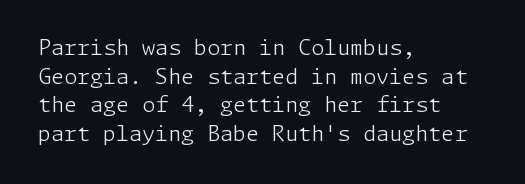
The image shows 21 px text type, upright; set left-aligned, normal line spacing (1.36x), normal letter spacing, not underlined.
